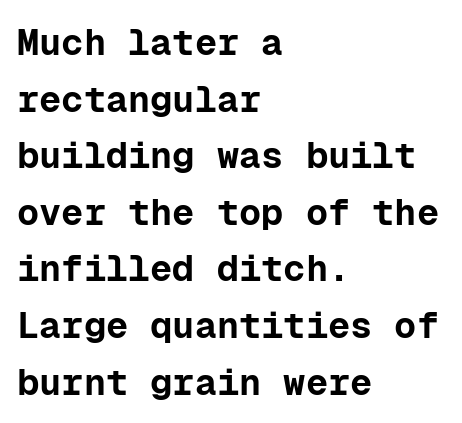
{"serif": "no", "italic": "no", "bold": "yes", "weight": "bold", "width": "normal", "stroke_contrast": "low", "x_height": "medium", "monospaced": "yes", "underline": "no", "align": "left", "line_spacing": "normal", "line_spacing_ratio": 1.53, "letter_spacing": "normal", "letter_spacing_em": 0.0, "glyph_px": 37}
